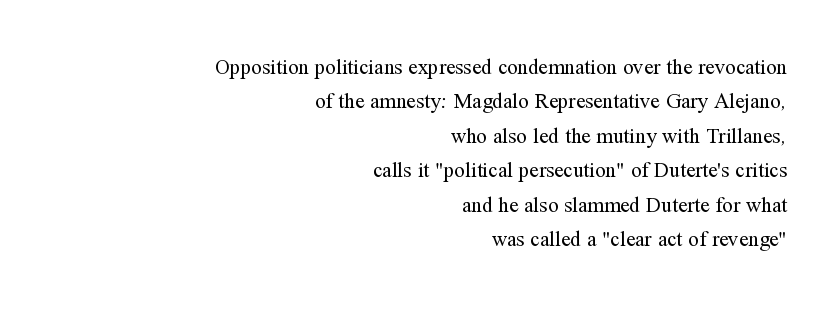
The image shows 21 px text type, upright; set right-aligned, normal line spacing (1.64x), normal letter spacing, not underlined.
